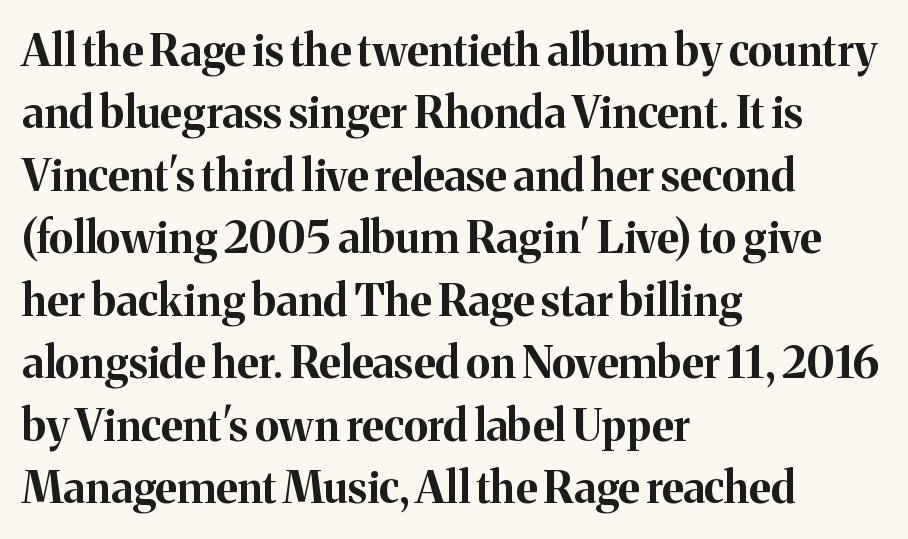
Q: Is the text bold? A: Yes.
Q: Is the text italic (slanted)? A: No, it is upright.
Q: Is the typeface a serif or a sans-serif typeface? A: Serif.
Q: Is the text underlined? A: No.
Q: How is the paragraph aligned? A: Left-aligned.
Q: Is the spacing between letters normal or unusually wide? A: Normal.
Q: Is the spacing between lines tight, normal or loose? A: Normal.
Q: Width (condensed, normal, or wide)? A: Normal.
Q: Stroke contrast? A: Medium.
Q: x-height? A: Medium.
Q: Monospaced? A: No.
